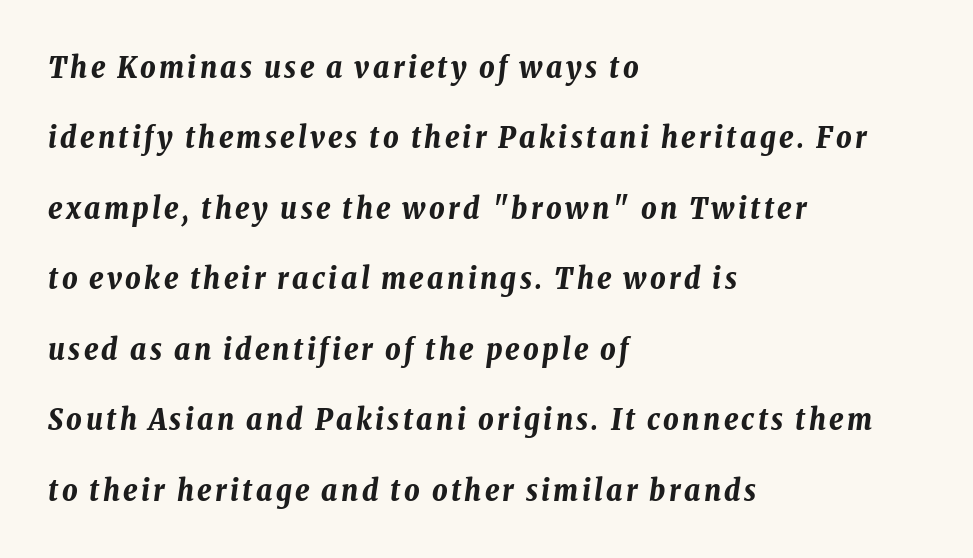
Q: Is the text bold? A: Yes.
Q: Is the text italic (slanted)? A: Yes, it leans right by about 8 degrees.
Q: Is the text underlined? A: No.
Q: How is the paragraph aligned? A: Left-aligned.
Q: Is the spacing between lines tight, normal or loose? A: Loose.
Q: Width (condensed, normal, or wide)? A: Condensed.
Q: Stroke contrast? A: Low.
Q: x-height? A: Medium.
Q: Monospaced? A: No.
